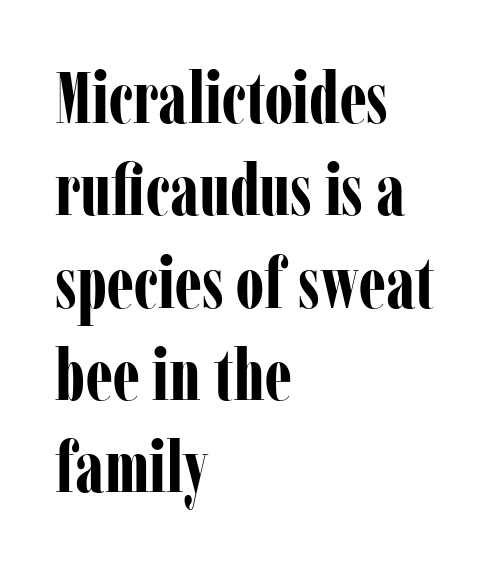
{"serif": "yes", "italic": "no", "bold": "yes", "weight": "bold", "width": "condensed", "stroke_contrast": "low", "x_height": "medium", "monospaced": "no", "underline": "no", "align": "left", "line_spacing": "normal", "line_spacing_ratio": 1.3, "letter_spacing": "normal", "letter_spacing_em": 0.0, "glyph_px": 71}
